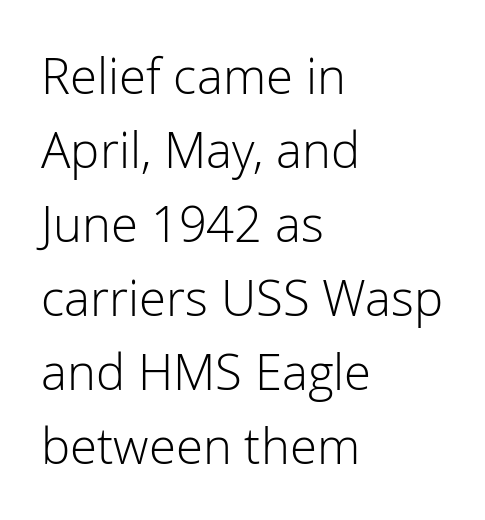
Q: Is the text bold? A: No.
Q: Is the text italic (slanted)? A: No, it is upright.
Q: Is the typeface a serif or a sans-serif typeface? A: Sans-serif.
Q: Is the text underlined? A: No.
Q: How is the paragraph aligned? A: Left-aligned.
Q: Is the spacing between letters normal or unusually wide? A: Normal.
Q: Is the spacing between lines tight, normal or loose? A: Normal.
Q: Width (condensed, normal, or wide)? A: Normal.
Q: Stroke contrast? A: Low.
Q: x-height? A: Medium.
Q: Monospaced? A: No.
